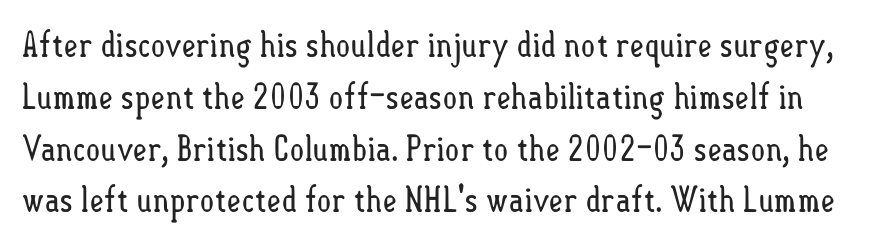
Interline gaps are of average width in this sample. A typesetter would call this proportional, since set widths differ per character. Quick note: not italic, upright. Is the type heavy? It reads as light-to-regular instead.
